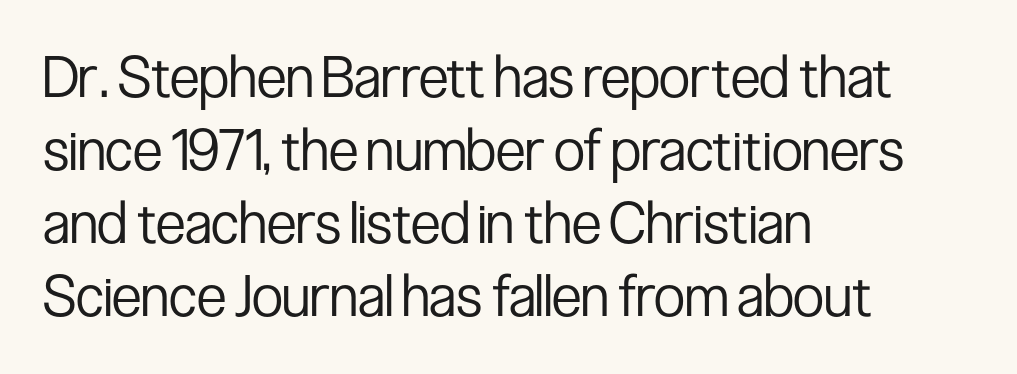
{"serif": "no", "italic": "no", "bold": "no", "weight": "regular", "width": "condensed", "stroke_contrast": "low", "x_height": "medium", "monospaced": "no", "underline": "no", "align": "left", "line_spacing": "normal", "line_spacing_ratio": 1.28, "letter_spacing": "normal", "letter_spacing_em": 0.0, "glyph_px": 57}
